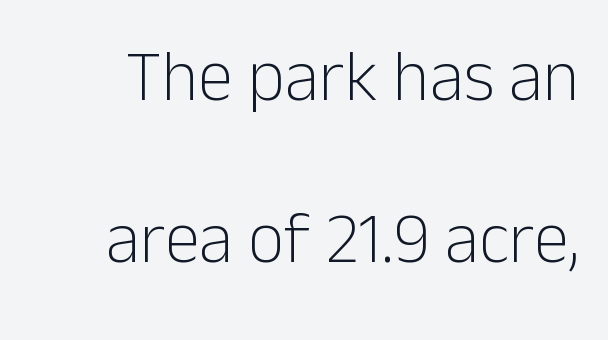
In terms of letterspacing, this is plain default setting. Descenders hang freely into open space. The strokes carry an ordinary text weight at most. Posture: vertical. You could not count columns in this text — the font is proportionally spaced. Classification — sans serif.
